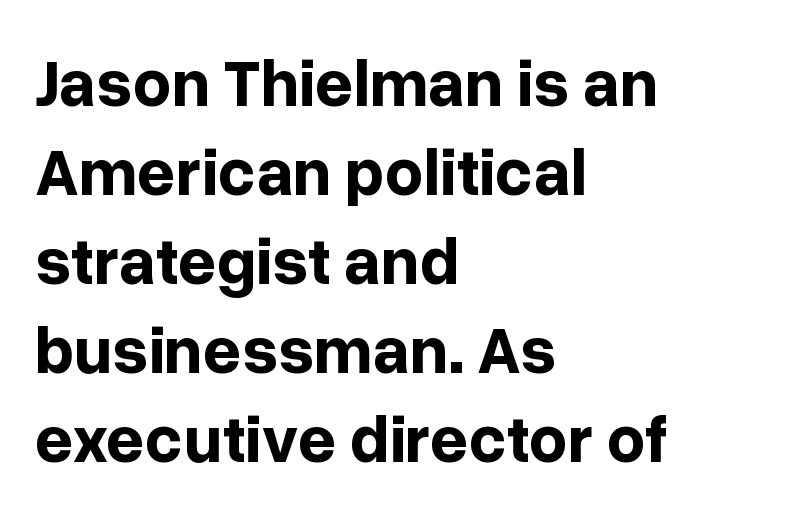
{"serif": "no", "italic": "no", "bold": "yes", "weight": "bold", "width": "normal", "stroke_contrast": "low", "x_height": "medium", "monospaced": "no", "underline": "no", "align": "left", "line_spacing": "normal", "line_spacing_ratio": 1.33, "letter_spacing": "normal", "letter_spacing_em": 0.0, "glyph_px": 67}
